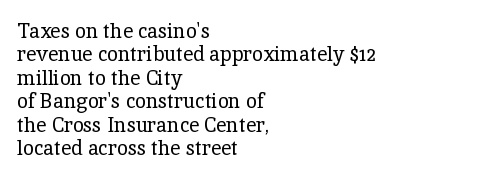
The image shows 20 px text type, upright; set left-aligned, line spacing 1.17x, normal letter spacing, not underlined.
